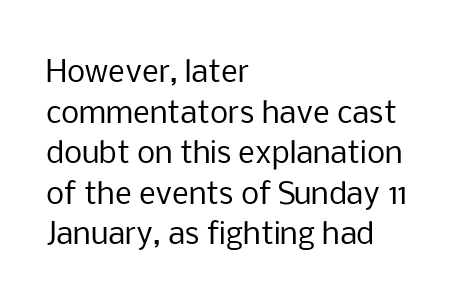
The image shows 29 px regular-weight sans-serif type, upright; set left-aligned, normal line spacing (1.4x), normal letter spacing, not underlined; low stroke contrast and a medium x-height.
